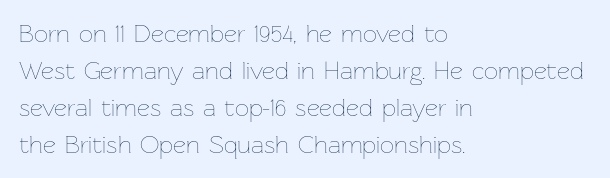
Q: Is the text bold? A: No.
Q: Is the text italic (slanted)? A: No, it is upright.
Q: Is the text underlined? A: No.
Q: How is the paragraph aligned? A: Left-aligned.
Q: Is the spacing between letters normal or unusually wide? A: Normal.
Q: Is the spacing between lines tight, normal or loose? A: Normal.
